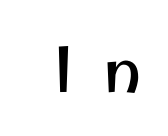
The image shows 65 px sans-serif type, upright; set unusually wide letter spacing (+0.48 em), not underlined; medium stroke contrast and a small x-height.
